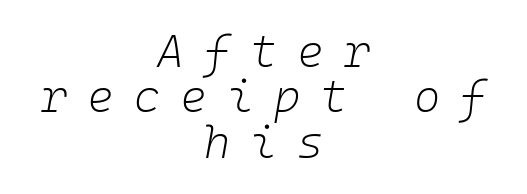
{"italic": "yes", "lean": "right", "slant_degrees": 10, "bold": "no", "weight": "light", "width": "normal", "stroke_contrast": "low", "x_height": "medium", "monospaced": "yes", "underline": "no", "align": "center", "line_spacing": "tight", "line_spacing_ratio": 1.01, "letter_spacing": "wide", "letter_spacing_em": 0.45, "glyph_px": 45}
